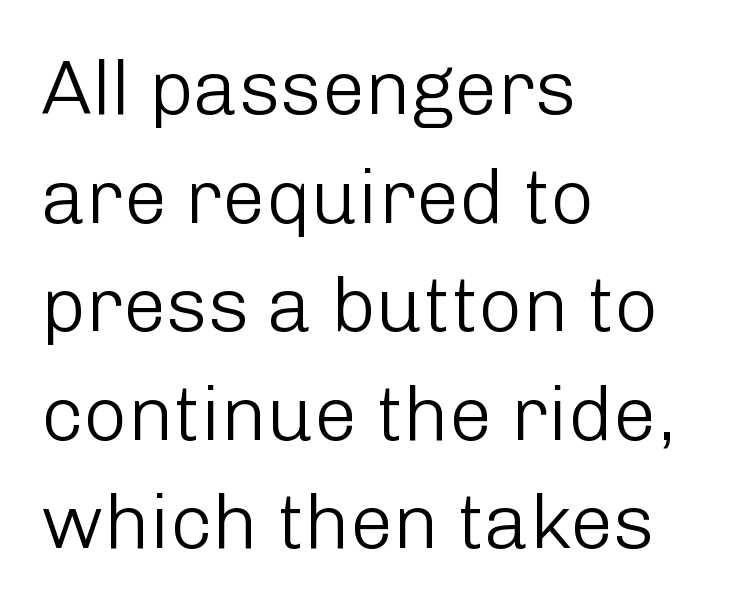
Q: Is the text bold? A: No.
Q: Is the text italic (slanted)? A: No, it is upright.
Q: Is the typeface a serif or a sans-serif typeface? A: Sans-serif.
Q: Is the text underlined? A: No.
Q: How is the paragraph aligned? A: Left-aligned.
Q: Is the spacing between letters normal or unusually wide? A: Normal.
Q: Is the spacing between lines tight, normal or loose? A: Normal.
Q: Width (condensed, normal, or wide)? A: Normal.
Q: Stroke contrast? A: Low.
Q: x-height? A: Medium.
Q: Monospaced? A: No.
